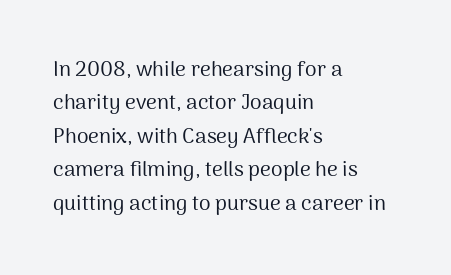
{"italic": "no", "bold": "no", "underline": "no", "align": "left", "line_spacing": "normal", "line_spacing_ratio": 1.59, "letter_spacing": "normal", "letter_spacing_em": 0.0, "glyph_px": 21}
